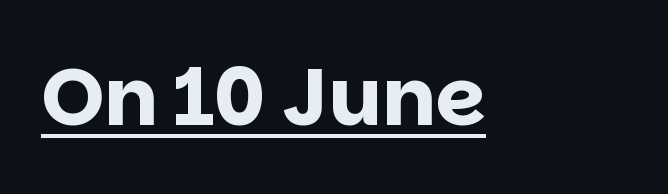
Letter spacing: default. Here the designer chose a conventional face with non-uniform glyph widths. The type family on display is of the sans-serif kind. The typography opts for an upright posture over an oblique one.
